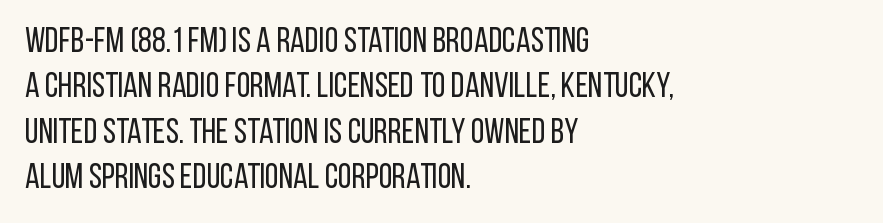
Q: Is the text bold? A: No.
Q: Is the text italic (slanted)? A: No, it is upright.
Q: Is the typeface a serif or a sans-serif typeface? A: Sans-serif.
Q: Is the text underlined? A: No.
Q: How is the paragraph aligned? A: Left-aligned.
Q: Is the spacing between letters normal or unusually wide? A: Normal.
Q: Is the spacing between lines tight, normal or loose? A: Normal.
Q: Width (condensed, normal, or wide)? A: Condensed.
Q: Stroke contrast? A: Low.
Q: x-height? A: Large.
Q: Monospaced? A: No.
